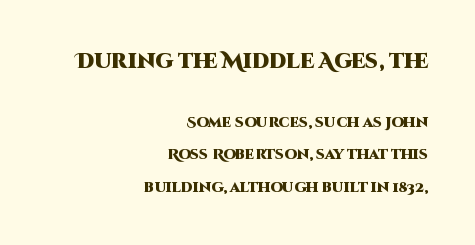
The image shows 21 px bold type, upright; set right-aligned, loose line spacing (2.33x), normal letter spacing, not underlined; the first (top) block is 1.5x larger.
